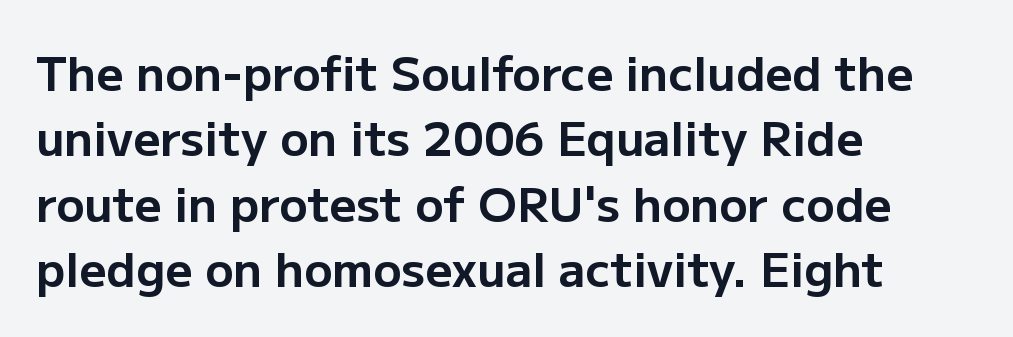
{"serif": "no", "italic": "no", "bold": "yes", "weight": "bold", "width": "normal", "stroke_contrast": "low", "x_height": "medium", "monospaced": "no", "underline": "no", "align": "left", "line_spacing": "normal", "line_spacing_ratio": 1.39, "letter_spacing": "normal", "letter_spacing_em": 0.0, "glyph_px": 47}
